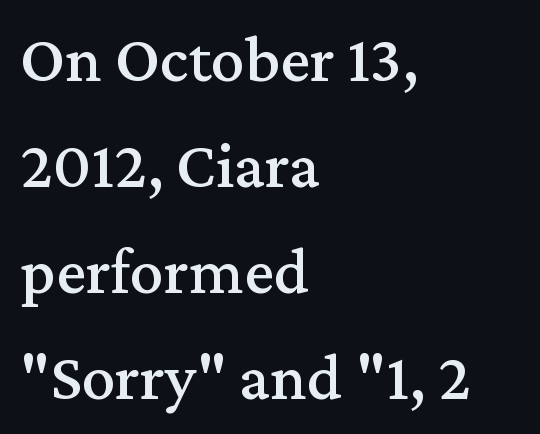
The image shows 67 px serif type, upright; set left-aligned, normal line spacing (1.58x), normal letter spacing, not underlined; medium stroke contrast and a medium x-height.
